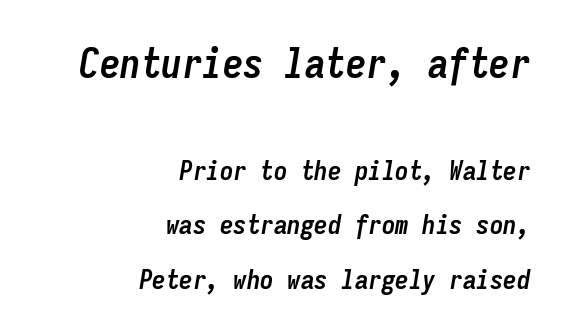
{"italic": "yes", "lean": "right", "slant_degrees": 9, "bold": "yes", "weight": "semibold", "width": "condensed", "stroke_contrast": "low", "x_height": "medium", "monospaced": "yes", "underline": "no", "align": "right", "line_spacing": "loose", "line_spacing_ratio": 2.01, "letter_spacing": "normal", "letter_spacing_em": 0.0, "larger_block": "first", "size_ratio": 1.52, "glyph_px": 41}
